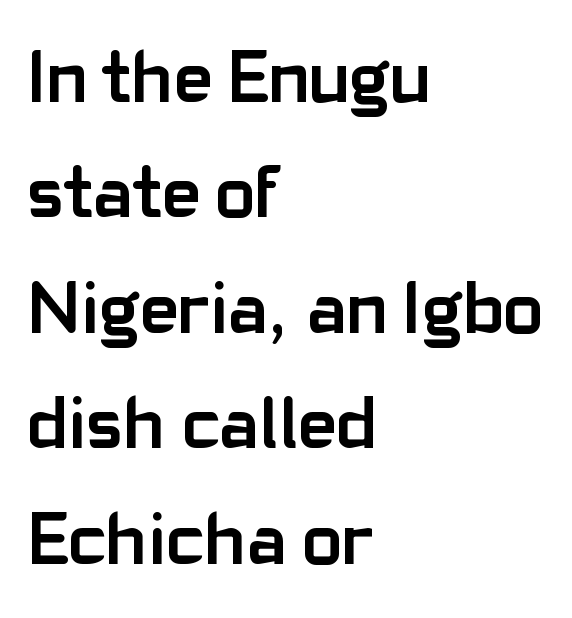
Q: Is the text bold? A: Yes.
Q: Is the text italic (slanted)? A: No, it is upright.
Q: Is the typeface a serif or a sans-serif typeface? A: Sans-serif.
Q: Is the text underlined? A: No.
Q: How is the paragraph aligned? A: Left-aligned.
Q: Is the spacing between letters normal or unusually wide? A: Normal.
Q: Is the spacing between lines tight, normal or loose? A: Normal.
Q: Width (condensed, normal, or wide)? A: Normal.
Q: Stroke contrast? A: Low.
Q: x-height? A: Medium.
Q: Monospaced? A: No.
